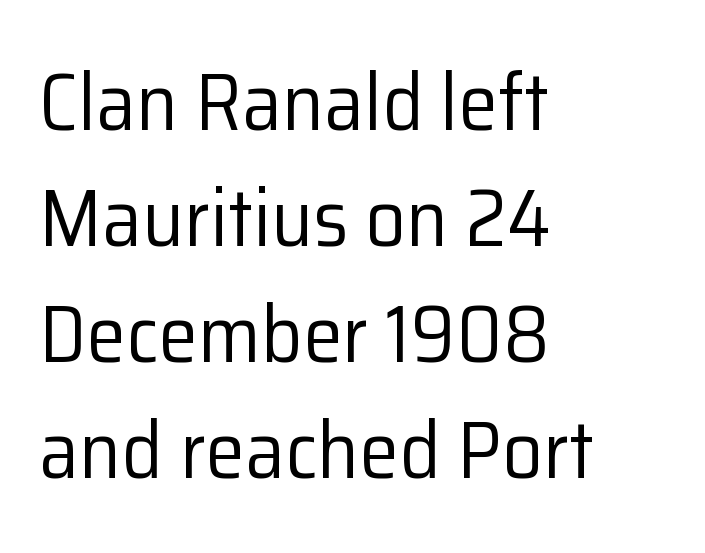
{"serif": "no", "italic": "no", "bold": "no", "weight": "regular", "width": "normal", "stroke_contrast": "low", "x_height": "medium", "monospaced": "no", "underline": "no", "align": "left", "line_spacing": "normal", "line_spacing_ratio": 1.45, "letter_spacing": "normal", "letter_spacing_em": 0.0, "glyph_px": 80}
